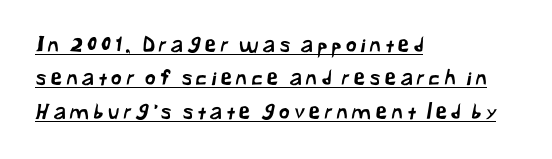
{"underline": "yes", "align": "left", "line_spacing": "normal", "line_spacing_ratio": 1.59, "letter_spacing": "wide", "letter_spacing_em": 0.2, "glyph_px": 21}
